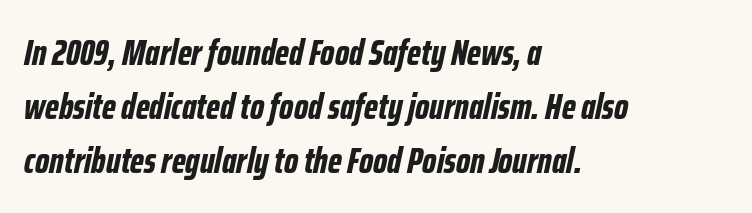
{"italic": "yes", "lean": "right", "slant_degrees": 12, "bold": "yes", "weight": "bold", "width": "condensed", "stroke_contrast": "low", "x_height": "medium", "monospaced": "no", "underline": "no", "align": "left", "line_spacing": "normal", "line_spacing_ratio": 1.5, "letter_spacing": "normal", "letter_spacing_em": 0.0, "glyph_px": 36}
